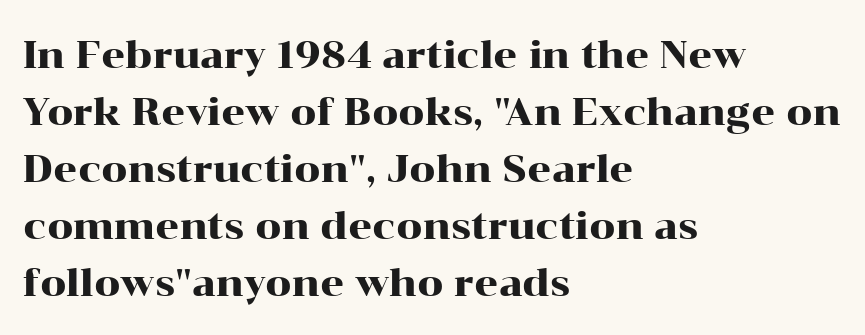
How would I describe the line gaps? Plain and ordinary. Are there feet on the stems? There are — it's a serif. This is the regular roman posture of the typeface. Varying glyph widths throughout — classic text-font behaviour.
